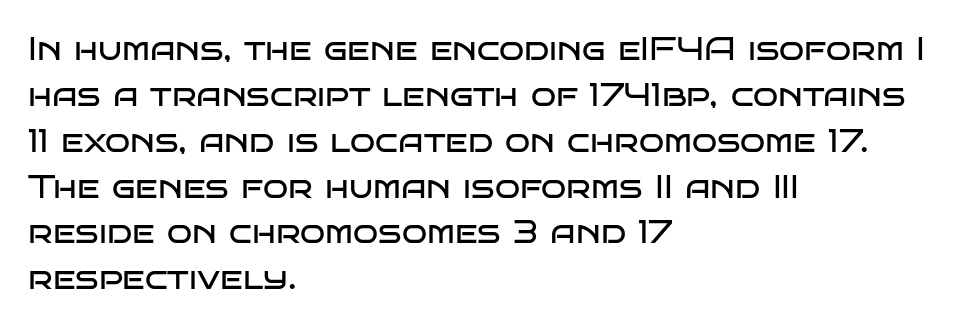
The image shows 33 px regular-weight, wide sans-serif type, upright; set left-aligned, normal line spacing (1.39x), normal letter spacing, not underlined; low stroke contrast and a large x-height.
